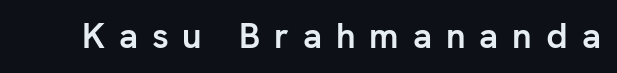
Q: Is the text bold? A: Yes.
Q: Is the text italic (slanted)? A: No, it is upright.
Q: Is the typeface a serif or a sans-serif typeface? A: Sans-serif.
Q: Is the text underlined? A: No.
Q: Is the spacing between letters normal or unusually wide? A: Unusually wide.
Q: Width (condensed, normal, or wide)? A: Normal.
Q: Stroke contrast? A: Low.
Q: x-height? A: Medium.
Q: Monospaced? A: No.
